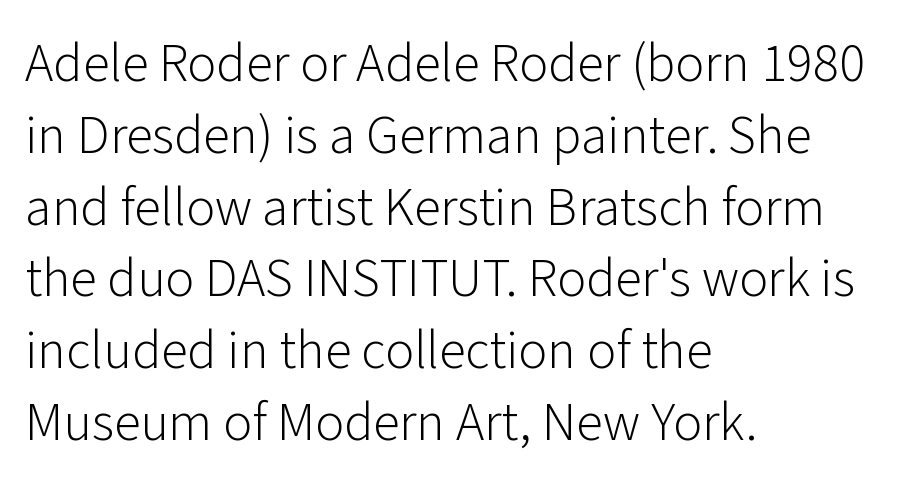
Q: Is the text bold? A: No.
Q: Is the text italic (slanted)? A: No, it is upright.
Q: Is the typeface a serif or a sans-serif typeface? A: Sans-serif.
Q: Is the text underlined? A: No.
Q: How is the paragraph aligned? A: Left-aligned.
Q: Is the spacing between letters normal or unusually wide? A: Normal.
Q: Is the spacing between lines tight, normal or loose? A: Normal.
Q: Width (condensed, normal, or wide)? A: Normal.
Q: Stroke contrast? A: Low.
Q: x-height? A: Medium.
Q: Monospaced? A: No.
